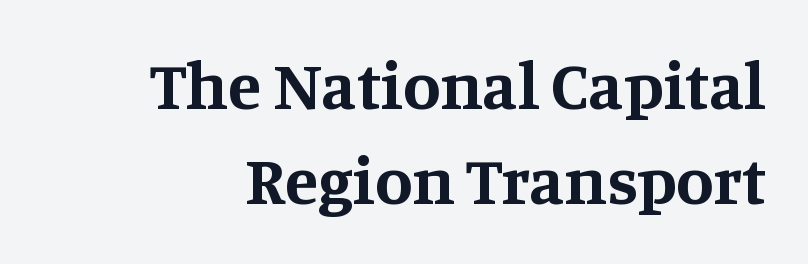
{"serif": "yes", "italic": "no", "bold": "yes", "weight": "bold", "width": "normal", "stroke_contrast": "medium", "x_height": "large", "monospaced": "no", "underline": "no", "line_spacing": "normal", "line_spacing_ratio": 1.4, "letter_spacing": "normal", "letter_spacing_em": 0.0, "glyph_px": 68}
